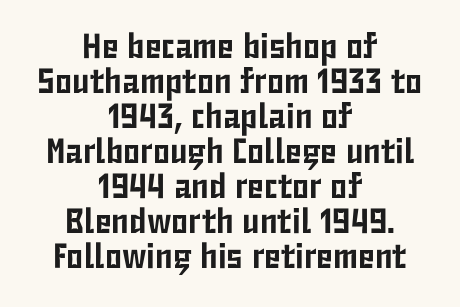
{"serif": "no", "italic": "no", "width": "condensed", "stroke_contrast": "low", "x_height": "medium", "monospaced": "no", "underline": "no", "align": "center", "line_spacing": "tight", "line_spacing_ratio": 1.0, "letter_spacing": "normal", "letter_spacing_em": 0.0, "glyph_px": 35}
